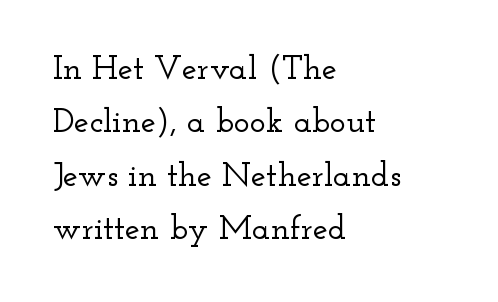
{"serif": "yes", "italic": "no", "width": "wide", "stroke_contrast": "low", "x_height": "small", "monospaced": "no", "underline": "no", "align": "left", "line_spacing": "normal", "line_spacing_ratio": 1.57, "letter_spacing": "normal", "letter_spacing_em": 0.0, "glyph_px": 34}
